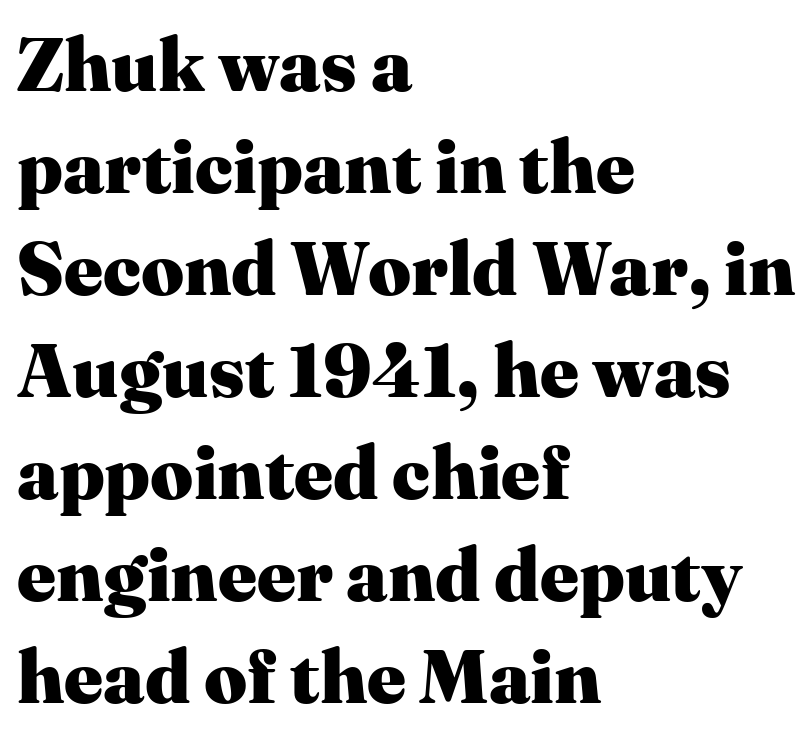
The image shows 75 px heavy serif type, upright; set left-aligned, normal line spacing (1.36x), normal letter spacing, not underlined; medium stroke contrast and a medium x-height.
